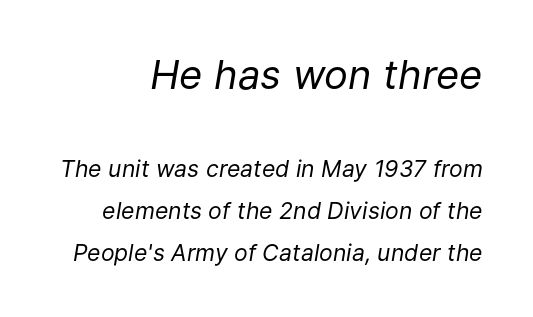
The image shows 40 px regular-weight type, italic (leaning right); set line spacing 1.81x, normal letter spacing, not underlined; the first (top) block is 1.74x larger; low stroke contrast and a medium x-height.
